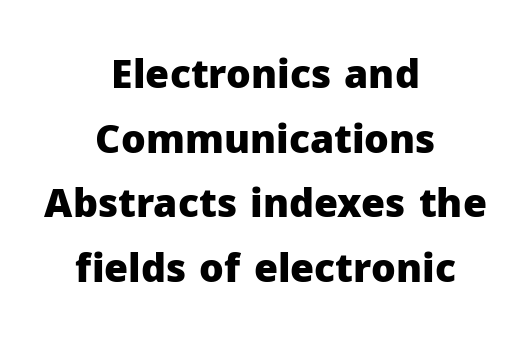
The image shows 39 px heavy sans-serif type, upright; set centered, normal line spacing (1.66x), normal letter spacing, not underlined; low stroke contrast and a medium x-height.
